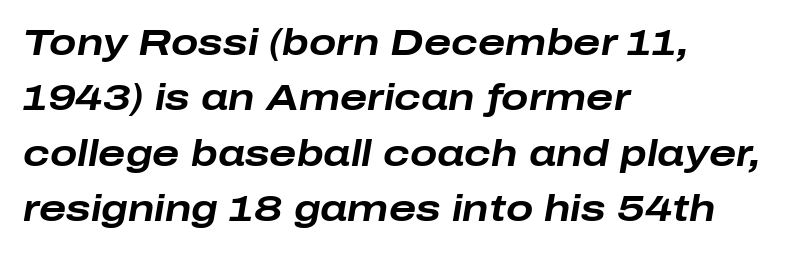
{"italic": "yes", "lean": "right", "slant_degrees": 10, "bold": "yes", "weight": "bold", "width": "wide", "stroke_contrast": "low", "x_height": "medium", "monospaced": "no", "underline": "no", "align": "left", "line_spacing": "normal", "line_spacing_ratio": 1.54, "letter_spacing": "normal", "letter_spacing_em": 0.0, "glyph_px": 36}
